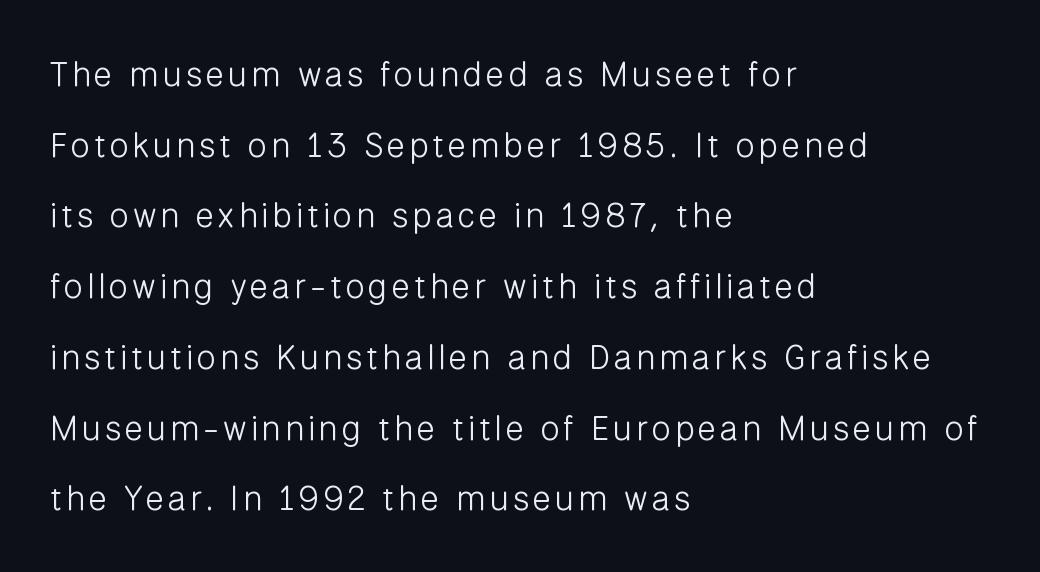
Q: Is the text bold? A: No.
Q: Is the text italic (slanted)? A: No, it is upright.
Q: Is the typeface a serif or a sans-serif typeface? A: Sans-serif.
Q: Is the text underlined? A: No.
Q: How is the paragraph aligned? A: Left-aligned.
Q: Is the spacing between lines tight, normal or loose? A: Loose.
Q: Width (condensed, normal, or wide)? A: Normal.
Q: Stroke contrast? A: Low.
Q: x-height? A: Medium.
Q: Monospaced? A: No.
